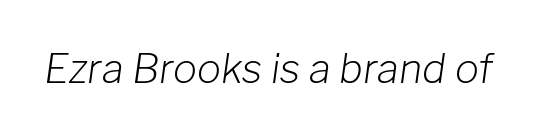
The space beneath each line is pristine and unruled. The font sits on the lighter half of the weight spectrum, regular included. An italicized treatment has been applied to the whole sample. Is this a fixed-width face? No — the glyphs have proportional, varying widths. Tracking value appears to be zero — textbook default spacing.
